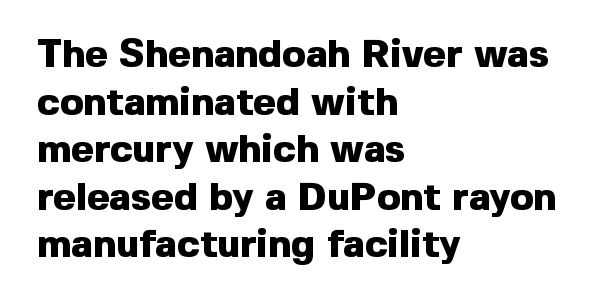
The image shows 39 px heavy sans-serif type, upright; set left-aligned, line spacing 1.22x, normal letter spacing, not underlined; a medium x-height.
